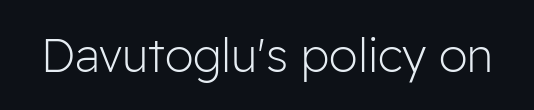
Q: Is the text bold? A: No.
Q: Is the text italic (slanted)? A: No, it is upright.
Q: Is the typeface a serif or a sans-serif typeface? A: Sans-serif.
Q: Is the text underlined? A: No.
Q: Is the spacing between letters normal or unusually wide? A: Normal.
Q: Width (condensed, normal, or wide)? A: Normal.
Q: Stroke contrast? A: Low.
Q: x-height? A: Medium.
Q: Monospaced? A: No.
